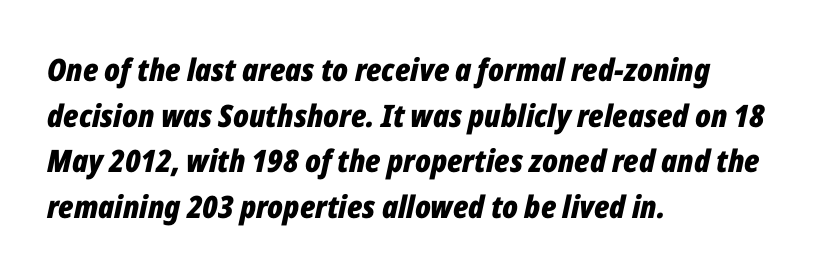
The image shows 31 px bold, condensed type, italic (leaning right); set left-aligned, normal line spacing (1.47x), normal letter spacing, not underlined; low stroke contrast and a medium x-height.
